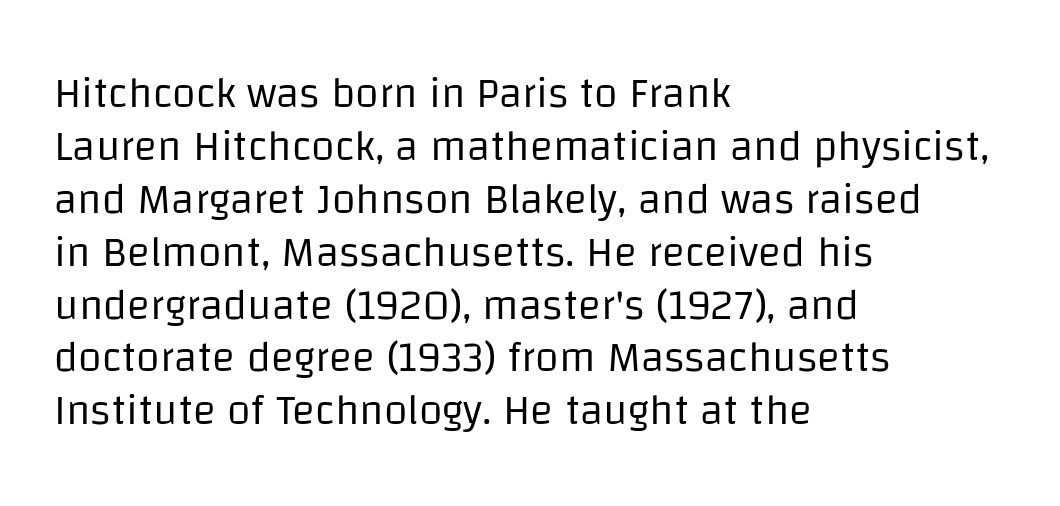
The image shows 43 px regular-weight sans-serif type, upright; set left-aligned, line spacing 1.23x, normal letter spacing, not underlined; low stroke contrast and a large x-height.
